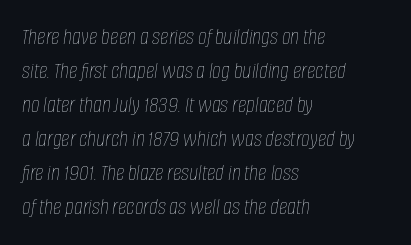
This rendering uses left alignment, leaving the right contour irregular. Descenders are the only things crossing below the line. Vertical spacing — default. The specimen reads as italic at a glance. The tracking reads as untouched default to a designer's eye. Weight: not bold — regular or lighter.
